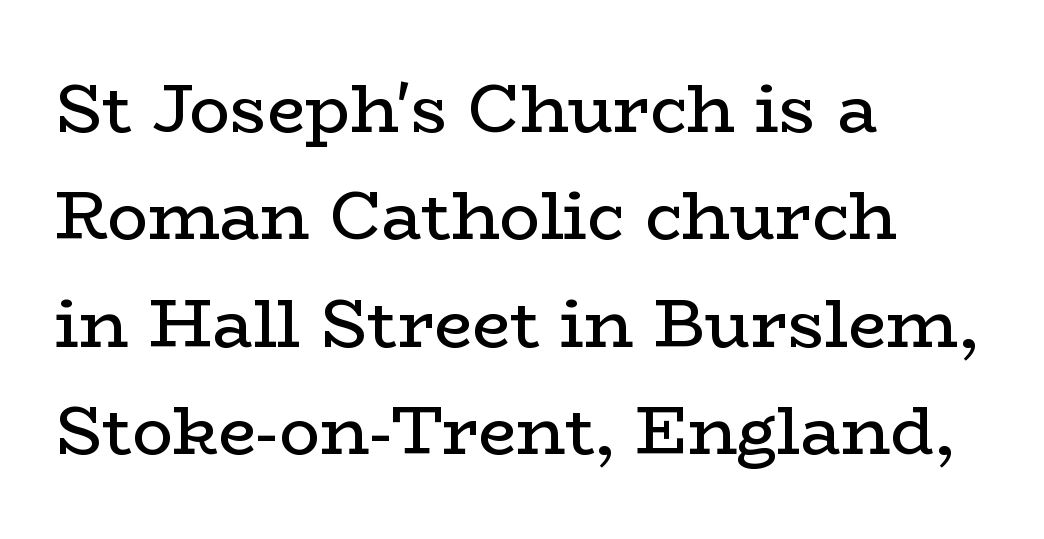
{"serif": "yes", "italic": "no", "bold": "no", "weight": "regular", "width": "wide", "stroke_contrast": "low", "x_height": "medium", "monospaced": "no", "underline": "no", "align": "left", "line_spacing": "normal", "line_spacing_ratio": 1.58, "letter_spacing": "normal", "letter_spacing_em": 0.0, "glyph_px": 68}
